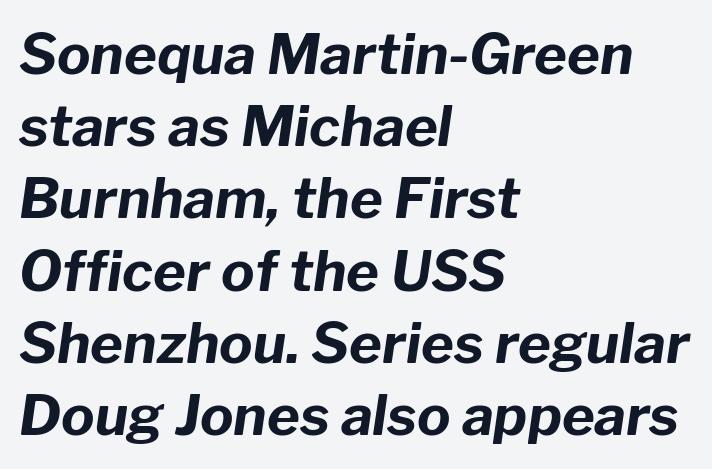
Note the varied advance widths — an 'i' is clearly narrower than an 'm'. Decoration check: the copy has no underline. Its strokes are broad and dark, the hallmark of bold type. What stands out about the letter spacing? Nothing — it is the standard amount. Each line starts at the same left margin while the right side varies.
